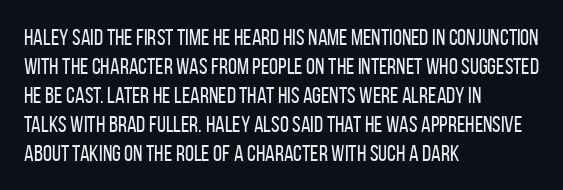
{"italic": "no", "bold": "no", "underline": "no", "align": "left", "line_spacing": "normal", "line_spacing_ratio": 1.26, "letter_spacing": "normal", "letter_spacing_em": 0.0, "glyph_px": 23}
